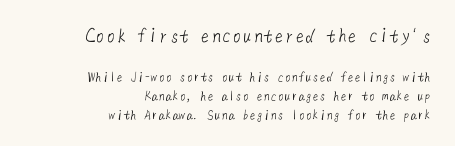
The image shows 21 px text type; set right-aligned, normal line spacing (1.35x), normal letter spacing, not underlined; the first (top) block is 1.5x larger.
